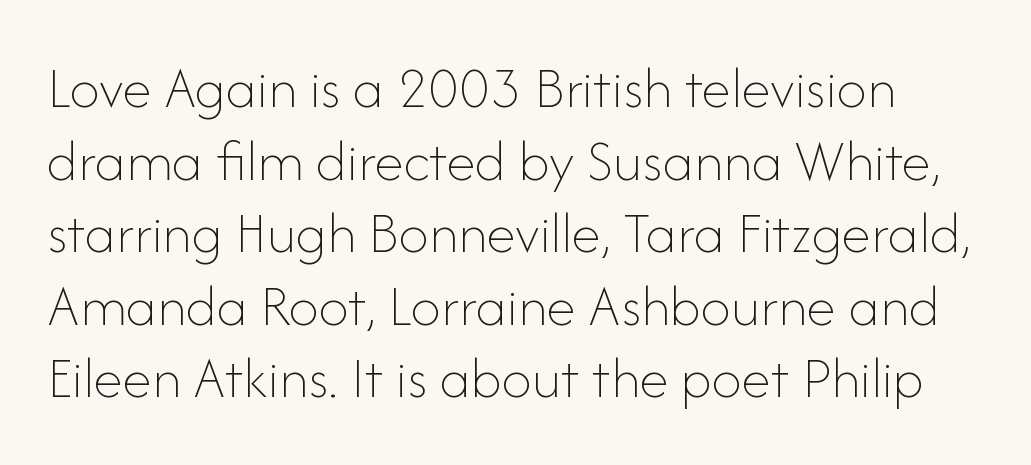
{"italic": "no", "bold": "no", "weight": "thin", "width": "normal", "stroke_contrast": "low", "x_height": "small", "monospaced": "no", "underline": "no", "line_spacing_ratio": 1.21, "letter_spacing": "normal", "letter_spacing_em": 0.0, "glyph_px": 60}
